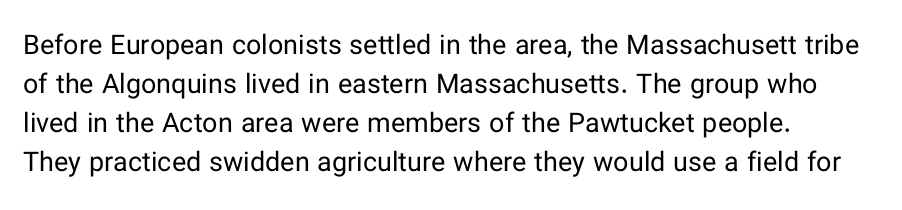
Q: Is the text bold? A: No.
Q: Is the text italic (slanted)? A: No, it is upright.
Q: Is the text underlined? A: No.
Q: How is the paragraph aligned? A: Left-aligned.
Q: Is the spacing between letters normal or unusually wide? A: Normal.
Q: Is the spacing between lines tight, normal or loose? A: Normal.
